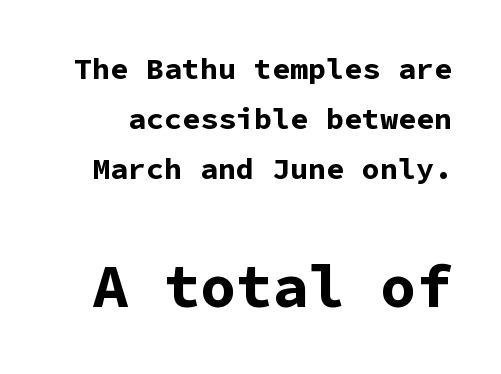
The image shows 60 px bold sans-serif type, upright, monospaced; set normal line spacing (1.67x), normal letter spacing, not underlined; the second (bottom) block is 2.0x larger; low stroke contrast and a medium x-height.
